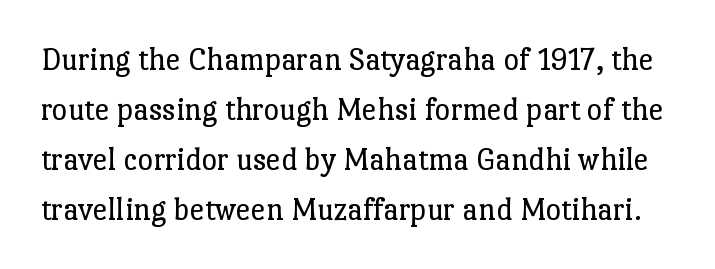
This reads as an unemphasized weight, regular at the heaviest. Evenly set lines give the paragraph a standard silhouette. A serif font was chosen for this passage. The words here are not underlined. No italicization has been applied; the sample stays upright.
